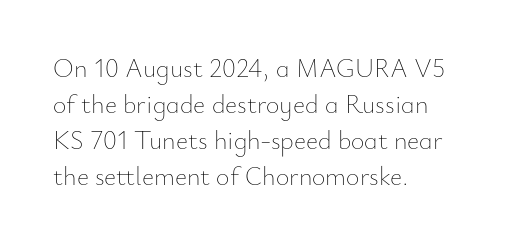
Q: Is the text bold? A: No.
Q: Is the text italic (slanted)? A: No, it is upright.
Q: Is the text underlined? A: No.
Q: How is the paragraph aligned? A: Left-aligned.
Q: Is the spacing between letters normal or unusually wide? A: Normal.
Q: Is the spacing between lines tight, normal or loose? A: Normal.
